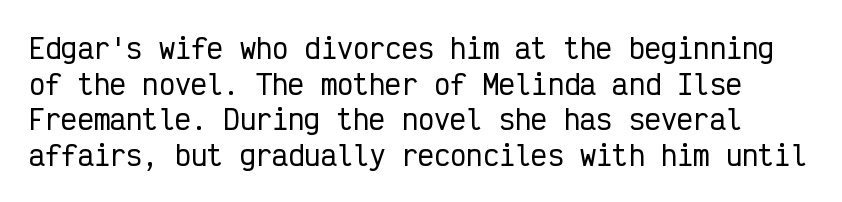
Q: Is the text italic (slanted)? A: No, it is upright.
Q: Is the text underlined? A: No.
Q: Is the spacing between letters normal or unusually wide? A: Normal.
Q: Is the spacing between lines tight, normal or loose? A: Normal.
